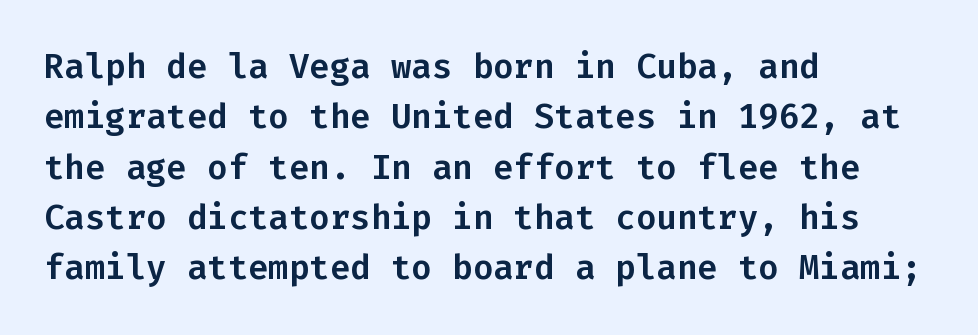
The image shows 34 px sans-serif type, upright, monospaced; set left-aligned, normal line spacing (1.48x), normal letter spacing, not underlined; low stroke contrast and a medium x-height.
